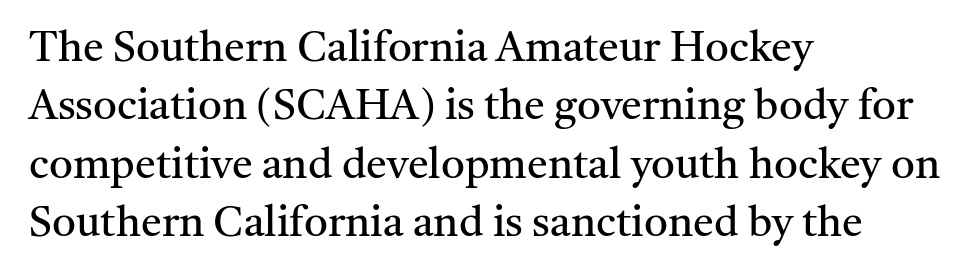
The lettering holds an erect, upright posture throughout. Stroke terminals: seriffed. Compared with a centered layout, this one pins lines to the left instead. Just letters on the line, the space beneath them empty. The face used here is proportionally spaced, like ordinary book or web type. No chunkiness to these letters — they're not bold.
